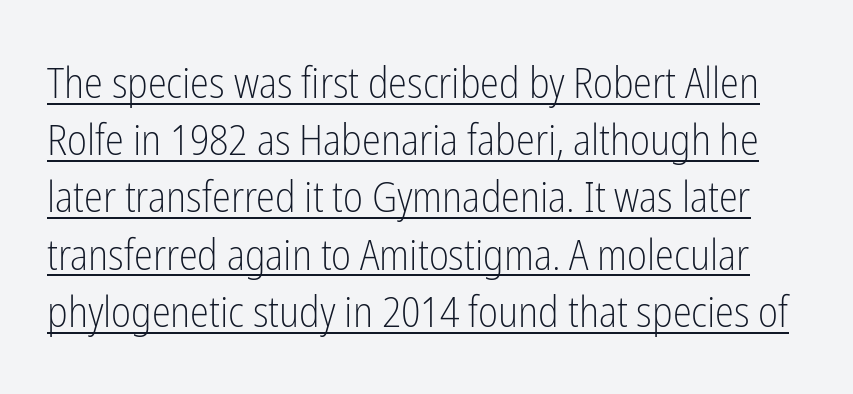
A roman cut, with each character standing at attention. Vertically, the passage feels balanced, rows spaced as you'd expect. Letterform terminals end flat and unadorned throughout the passage. Ink coverage per letter is moderate at most. This sample carries an underscore along the baseline area. A typesetter would call this proportional, since set widths differ per character.
